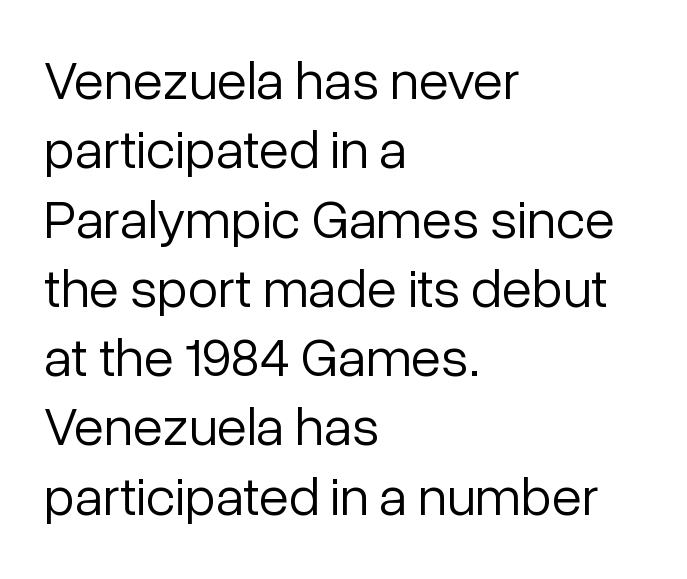
{"serif": "no", "italic": "no", "bold": "no", "weight": "light", "width": "normal", "stroke_contrast": "low", "x_height": "medium", "monospaced": "no", "underline": "no", "align": "left", "line_spacing": "normal", "line_spacing_ratio": 1.26, "letter_spacing": "normal", "letter_spacing_em": 0.0, "glyph_px": 55}
